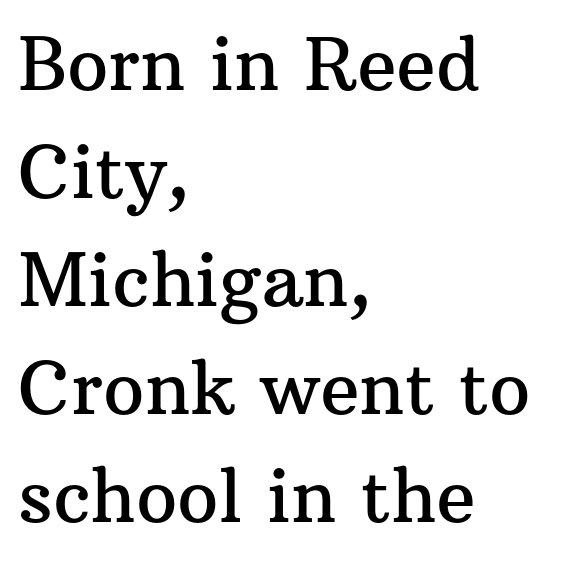
The passage is arranged the way most books set body copy — flush left. This rendering employs a face with finishing strokes, i.e., a serif. Students, observe: this is what conventionally led text looks like. The rendering keeps characters at their native spacing.
